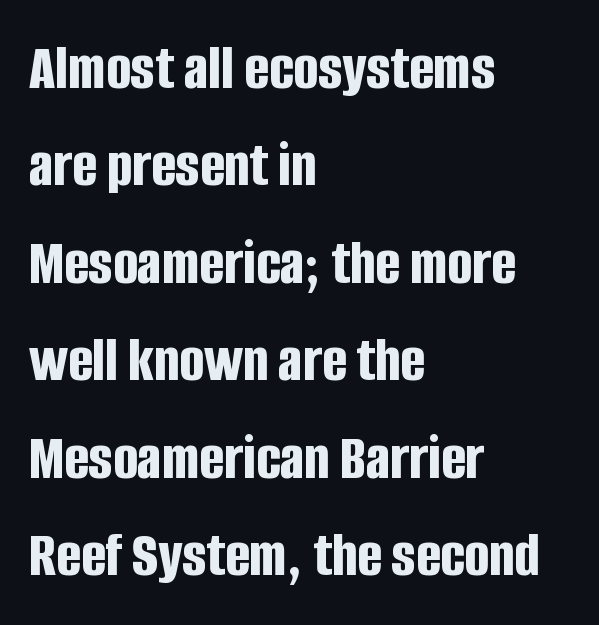
{"serif": "no", "italic": "no", "bold": "yes", "weight": "bold", "width": "condensed", "stroke_contrast": "low", "x_height": "large", "monospaced": "no", "underline": "no", "align": "left", "line_spacing": "normal", "line_spacing_ratio": 1.5, "letter_spacing": "normal", "letter_spacing_em": 0.0, "glyph_px": 65}
